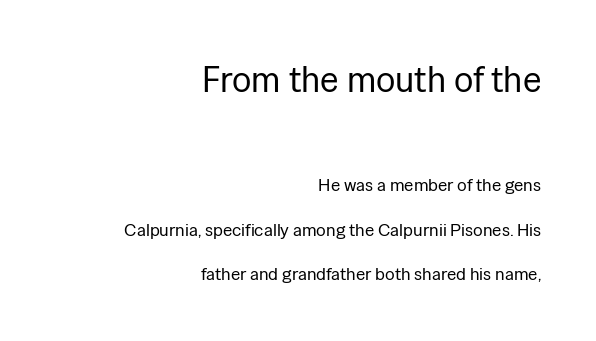
Q: Is the text bold? A: No.
Q: Is the text italic (slanted)? A: No, it is upright.
Q: Is the typeface a serif or a sans-serif typeface? A: Sans-serif.
Q: Is the text underlined? A: No.
Q: How is the paragraph aligned? A: Right-aligned.
Q: Is the spacing between letters normal or unusually wide? A: Normal.
Q: Is the spacing between lines tight, normal or loose? A: Loose.
Q: Which block of text is set in a larger size, the first (top) or the second (bottom)? A: The first (top) one.
Q: Width (condensed, normal, or wide)? A: Normal.
Q: Stroke contrast? A: Low.
Q: x-height? A: Medium.
Q: Monospaced? A: No.
